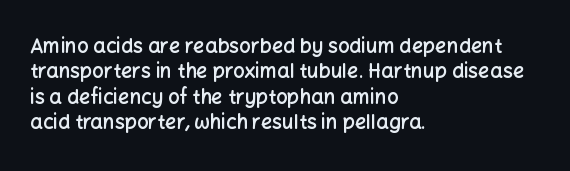
{"italic": "no", "bold": "semi", "underline": "no", "align": "left", "line_spacing": "normal", "line_spacing_ratio": 1.27, "letter_spacing": "normal", "letter_spacing_em": 0.0, "glyph_px": 20}
